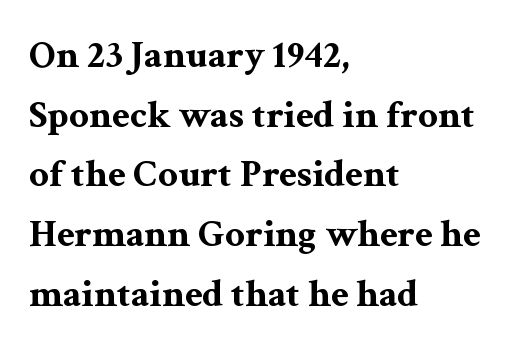
{"serif": "yes", "italic": "no", "bold": "yes", "weight": "bold", "width": "wide", "stroke_contrast": "medium", "x_height": "medium", "monospaced": "no", "underline": "no", "align": "left", "line_spacing": "normal", "line_spacing_ratio": 1.53, "letter_spacing": "normal", "letter_spacing_em": 0.0, "glyph_px": 39}
